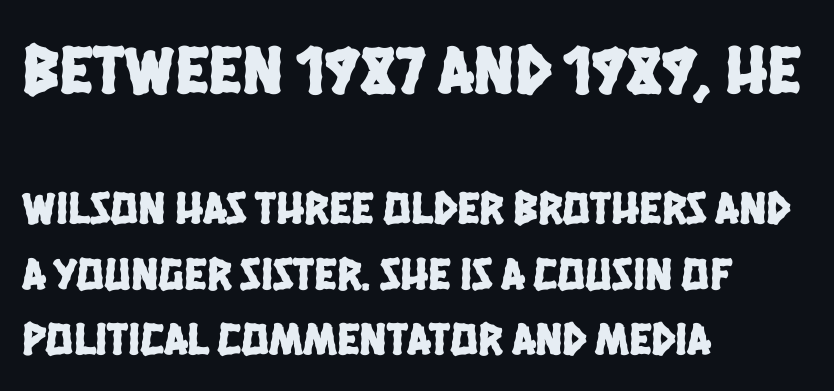
Does the bottom block carry the larger type? No, the top block does. The rendering uses a moderate line-height, typical for paragraphs. The typeface chosen for these lines omits serifs. The string is rendered with underlining switched off. The face used here is rendered with its standard letterfit.
